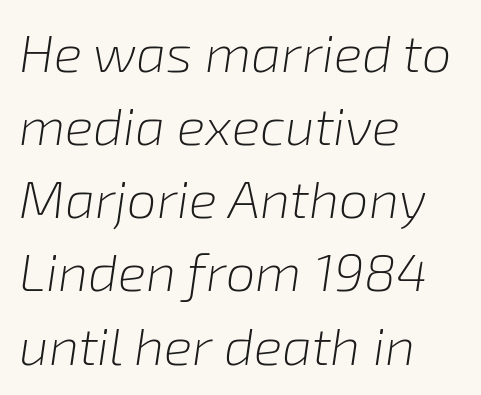
Q: Is the text bold? A: No.
Q: Is the text italic (slanted)? A: Yes, it leans right by about 8 degrees.
Q: Is the text underlined? A: No.
Q: How is the paragraph aligned? A: Left-aligned.
Q: Is the spacing between letters normal or unusually wide? A: Normal.
Q: Is the spacing between lines tight, normal or loose? A: Normal.
Q: Width (condensed, normal, or wide)? A: Normal.
Q: Stroke contrast? A: Low.
Q: x-height? A: Medium.
Q: Monospaced? A: No.
